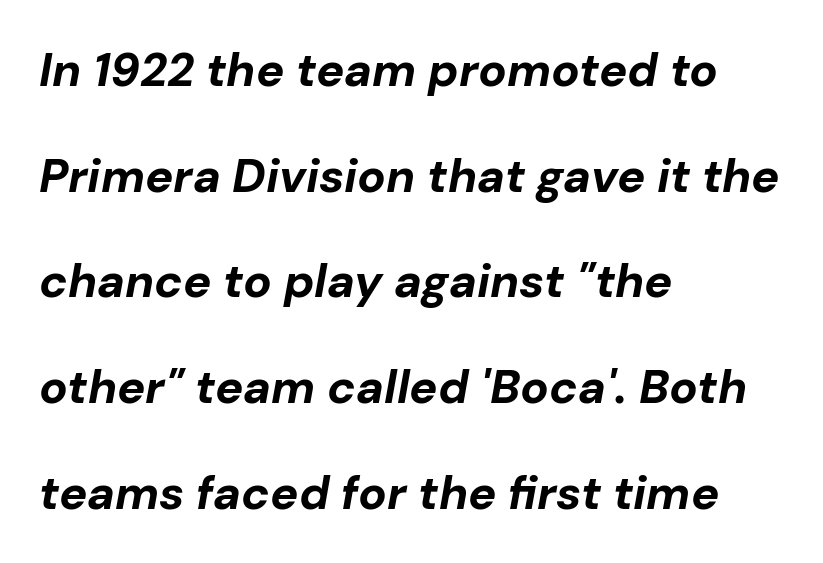
A typesetter would call this proportional, since set widths differ per character. Notice how the passage keeps a crisp vertical edge on the left only. Vertically, the passage feels expansive, rows floating well apart. Typesetter's note: full bold, strokes at maximum text heaviness.
